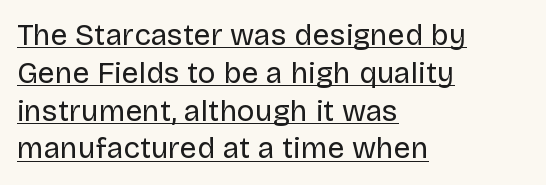
Q: Is the text bold? A: No.
Q: Is the text italic (slanted)? A: No, it is upright.
Q: Is the typeface a serif or a sans-serif typeface? A: Sans-serif.
Q: Is the text underlined? A: Yes.
Q: How is the paragraph aligned? A: Left-aligned.
Q: Is the spacing between letters normal or unusually wide? A: Normal.
Q: Is the spacing between lines tight, normal or loose? A: Normal.
Q: Width (condensed, normal, or wide)? A: Normal.
Q: Stroke contrast? A: Low.
Q: x-height? A: Large.
Q: Monospaced? A: No.
